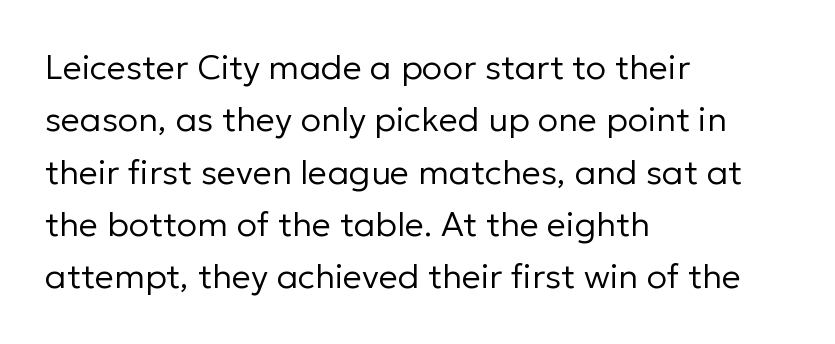
The image shows 34 px regular-weight sans-serif type, upright; set left-aligned, normal line spacing (1.54x), normal letter spacing, not underlined; low stroke contrast and a medium x-height.
